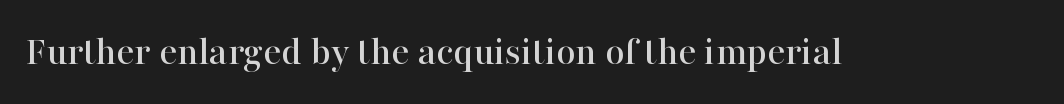
The image shows 42 px serif type, upright; set normal letter spacing, not underlined; high stroke contrast and a medium x-height.
